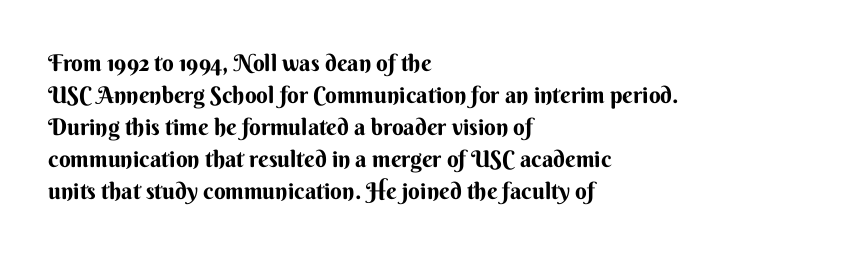
Q: Is the text italic (slanted)? A: No, it is upright.
Q: Is the text underlined? A: No.
Q: How is the paragraph aligned? A: Left-aligned.
Q: Is the spacing between letters normal or unusually wide? A: Normal.
Q: Is the spacing between lines tight, normal or loose? A: Normal.
